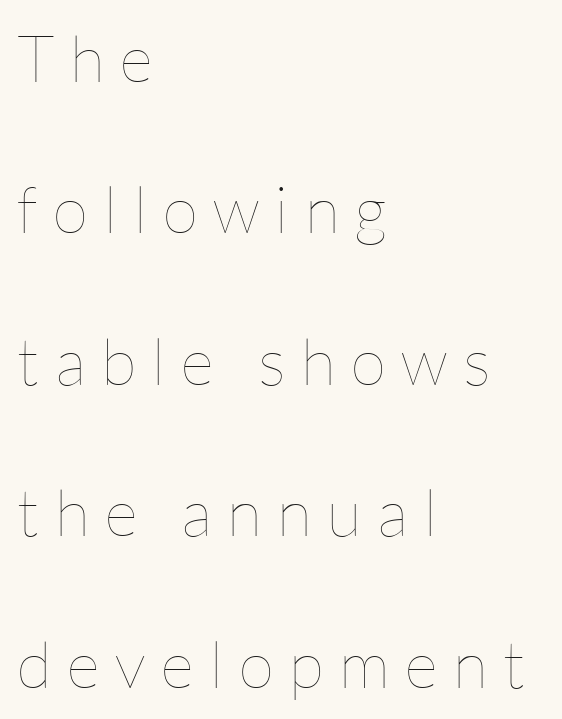
The foot of each line stays bare and open. Horizontal bands of white between lines are thick stripes. Do the characters align in a grid? No, the font is proportional. How are the letters spaced? Widely, with obvious added tracking. Vertical stems look standard width or narrower in stroke. Style check: upright.
